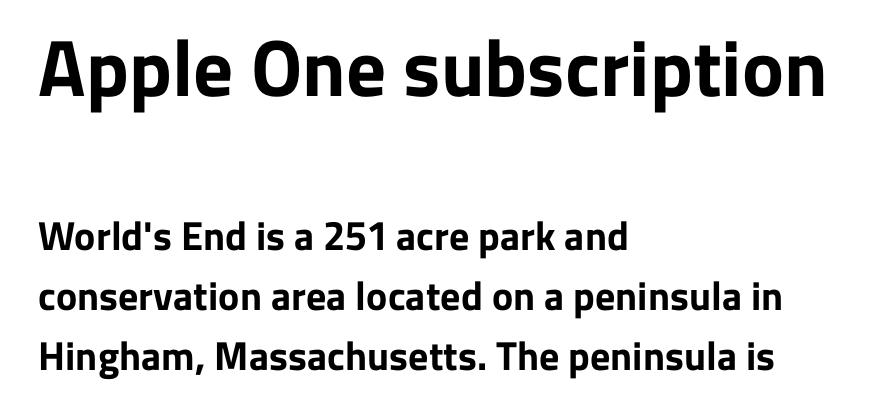
Q: Is the text bold? A: Yes.
Q: Is the text italic (slanted)? A: No, it is upright.
Q: Is the typeface a serif or a sans-serif typeface? A: Sans-serif.
Q: Is the text underlined? A: No.
Q: How is the paragraph aligned? A: Left-aligned.
Q: Is the spacing between letters normal or unusually wide? A: Normal.
Q: Is the spacing between lines tight, normal or loose? A: Normal.
Q: Which block of text is set in a larger size, the first (top) or the second (bottom)? A: The first (top) one.
Q: Width (condensed, normal, or wide)? A: Normal.
Q: Stroke contrast? A: Low.
Q: x-height? A: Medium.
Q: Monospaced? A: No.
